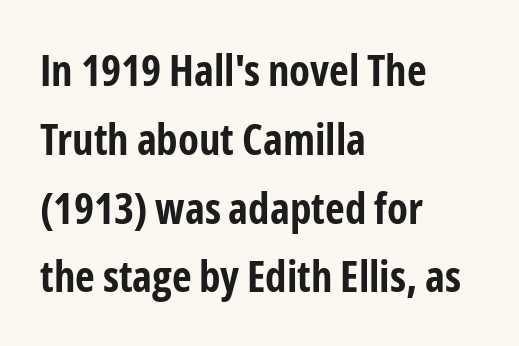
The image shows 43 px bold, condensed sans-serif type, upright; set left-aligned, normal line spacing (1.6x), normal letter spacing, not underlined; low stroke contrast and a medium x-height.
